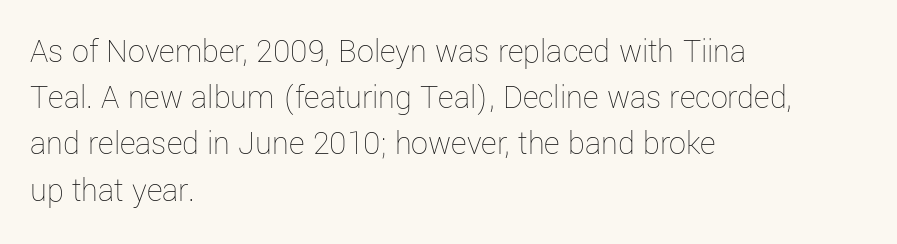
The image shows 34 px thin type, upright; set left-aligned, normal line spacing (1.36x), normal letter spacing, not underlined; low stroke contrast and a medium x-height.
